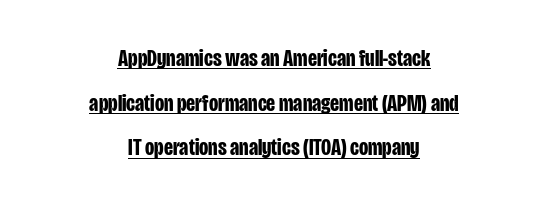
Alignment: centered. The specimen reads as upright at a glance. Look at the stroke-to-counter ratio: heavy, a bold. The rendered words wear a rule along their underside. Words appear dense and cohesive because spacing is normal.
